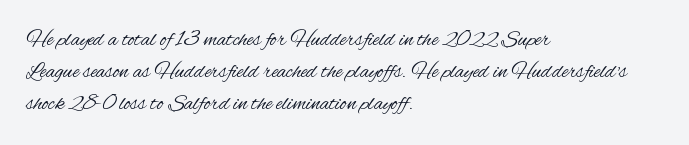
The image shows 22 px text type; set left-aligned, normal line spacing (1.45x), normal letter spacing, not underlined.
